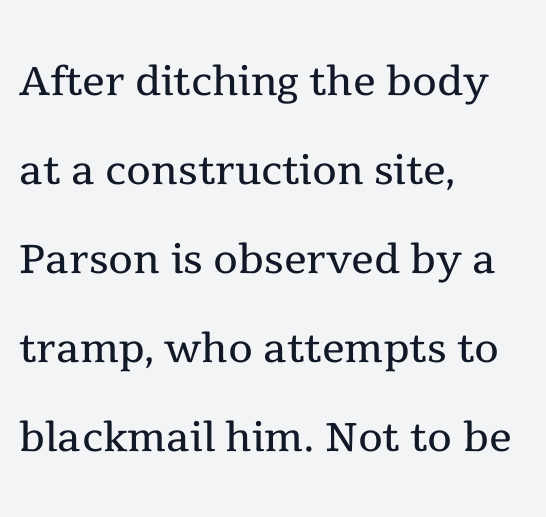
{"serif": "yes", "italic": "no", "bold": "no", "weight": "regular", "width": "normal", "x_height": "medium", "monospaced": "no", "underline": "no", "align": "left", "line_spacing": "normal", "line_spacing_ratio": 1.56, "letter_spacing": "normal", "letter_spacing_em": 0.0, "glyph_px": 57}
